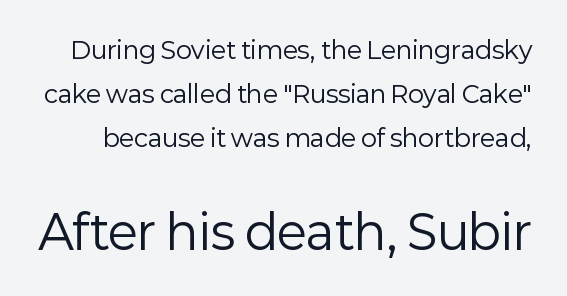
{"serif": "no", "italic": "no", "bold": "no", "weight": "regular", "width": "normal", "stroke_contrast": "low", "x_height": "medium", "monospaced": "no", "underline": "no", "line_spacing_ratio": 1.83, "letter_spacing": "normal", "letter_spacing_em": 0.0, "larger_block": "second", "size_ratio": 1.96, "glyph_px": 47}
